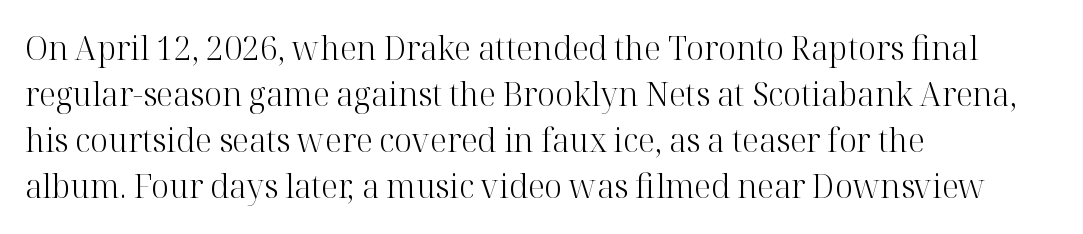
{"serif": "yes", "italic": "no", "bold": "no", "weight": "light", "width": "normal", "stroke_contrast": "high", "x_height": "medium", "monospaced": "no", "underline": "no", "align": "left", "line_spacing": "normal", "line_spacing_ratio": 1.44, "letter_spacing": "normal", "letter_spacing_em": 0.0, "glyph_px": 32}
